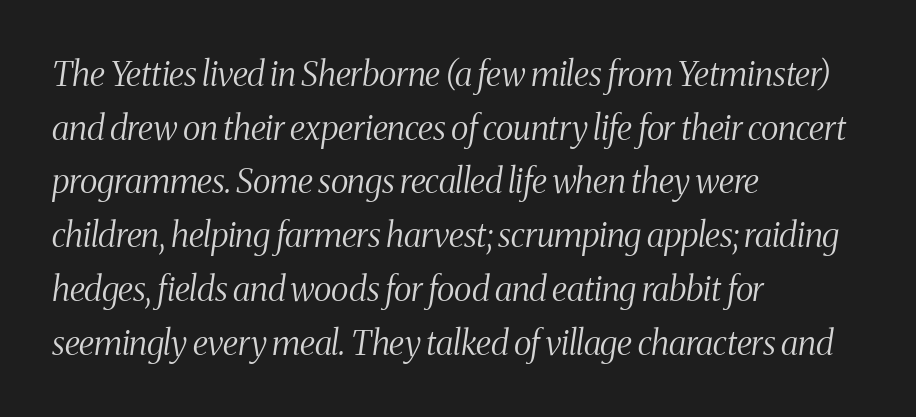
Q: Is the text bold? A: No.
Q: Is the text italic (slanted)? A: Yes, it leans right by about 8 degrees.
Q: Is the typeface a serif or a sans-serif typeface? A: Serif.
Q: Is the text underlined? A: No.
Q: How is the paragraph aligned? A: Left-aligned.
Q: Is the spacing between letters normal or unusually wide? A: Normal.
Q: Is the spacing between lines tight, normal or loose? A: Normal.
Q: Width (condensed, normal, or wide)? A: Condensed.
Q: Stroke contrast? A: Medium.
Q: x-height? A: Medium.
Q: Monospaced? A: No.
